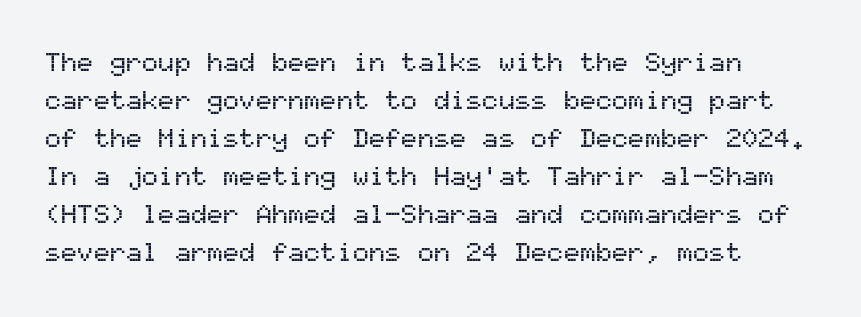
Does the lettering tilt? It doesn't — this is upright. The horizontal fit of the characters is conventional and even. Has an underline been added? It has not. The rendering uses a moderate line-height, typical for paragraphs.
